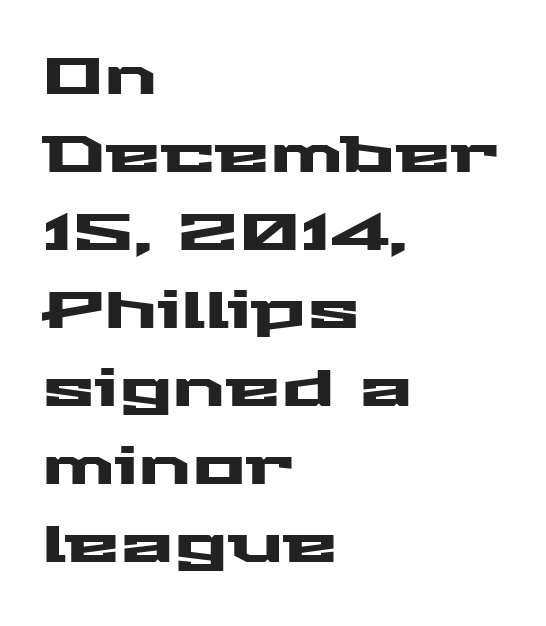
{"serif": "no", "italic": "no", "width": "wide", "stroke_contrast": "medium", "x_height": "medium", "monospaced": "no", "underline": "no", "align": "left", "line_spacing": "normal", "line_spacing_ratio": 1.56, "letter_spacing": "normal", "letter_spacing_em": 0.0, "glyph_px": 50}
